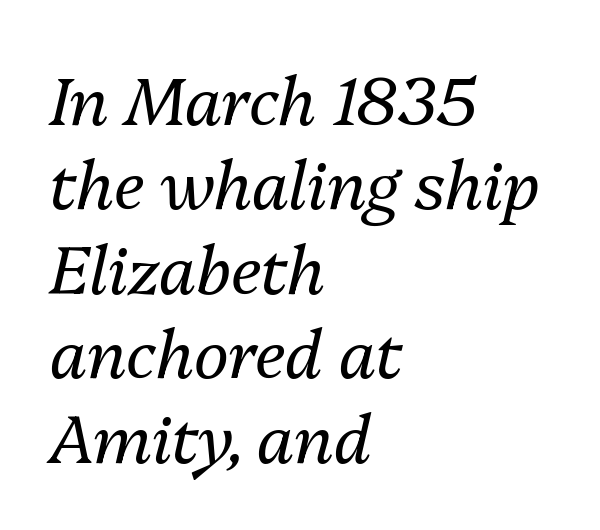
{"italic": "yes", "lean": "right", "slant_degrees": 13, "bold": "no", "weight": "regular", "width": "normal", "stroke_contrast": "medium", "x_height": "medium", "monospaced": "no", "underline": "no", "align": "left", "line_spacing": "normal", "line_spacing_ratio": 1.28, "letter_spacing": "normal", "letter_spacing_em": 0.0, "glyph_px": 66}
